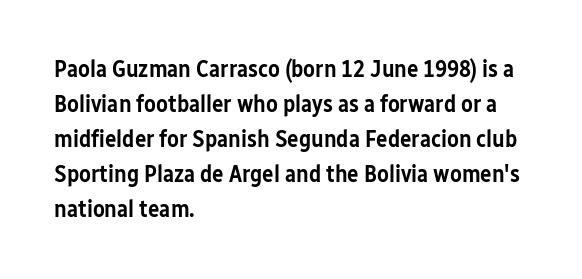
Leading matches the norm, producing a regular column. This sample uses an upright cut, with every glyph sitting square on the baseline. A fair bit of extra ink — the face is semibold, not bold. Does the copy run flush right? No — it runs flush left. This rendering features lettering with no underline. Between one letter and the next there's only the usual sliver of space.
